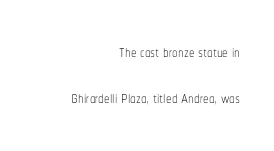
Q: Is the text bold? A: No.
Q: Is the text italic (slanted)? A: No, it is upright.
Q: Is the text underlined? A: No.
Q: How is the paragraph aligned? A: Right-aligned.
Q: Is the spacing between letters normal or unusually wide? A: Normal.
Q: Is the spacing between lines tight, normal or loose? A: Loose.
